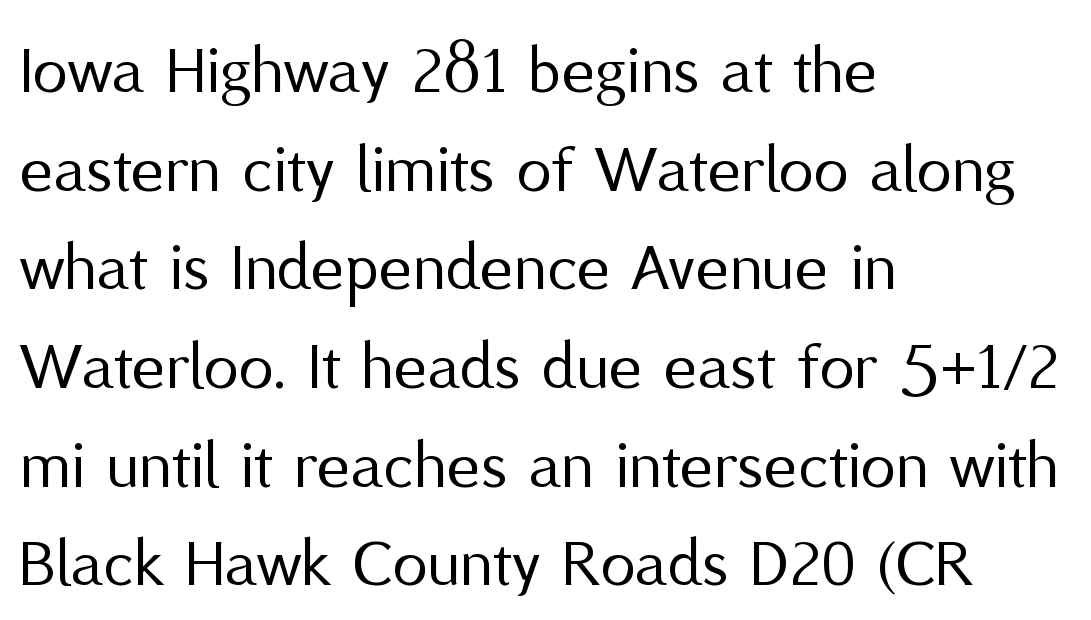
{"serif": "no", "italic": "no", "bold": "no", "weight": "regular", "width": "normal", "stroke_contrast": "medium", "x_height": "medium", "monospaced": "no", "underline": "no", "align": "left", "line_spacing": "normal", "line_spacing_ratio": 1.39, "letter_spacing": "normal", "letter_spacing_em": 0.0, "glyph_px": 71}
